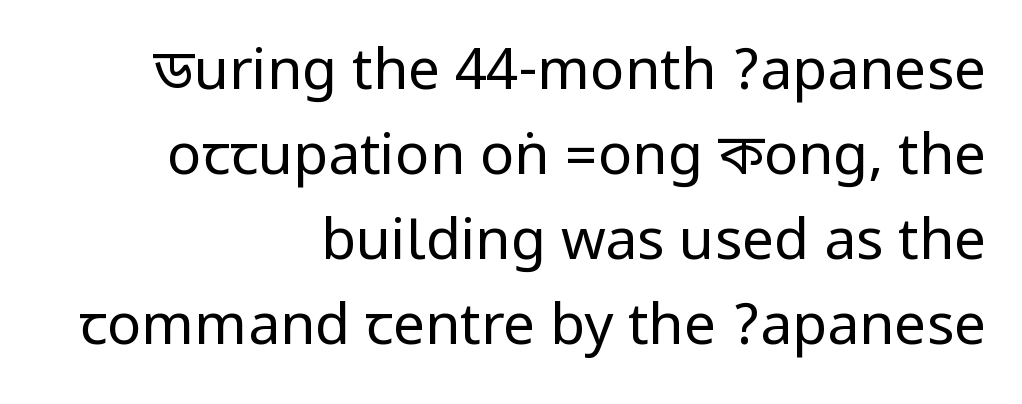
Q: Is the text bold? A: No.
Q: Is the text italic (slanted)? A: No, it is upright.
Q: Is the typeface a serif or a sans-serif typeface? A: Sans-serif.
Q: Is the text underlined? A: No.
Q: How is the paragraph aligned? A: Right-aligned.
Q: Is the spacing between letters normal or unusually wide? A: Normal.
Q: Is the spacing between lines tight, normal or loose? A: Normal.
Q: Width (condensed, normal, or wide)? A: Condensed.
Q: Stroke contrast? A: Low.
